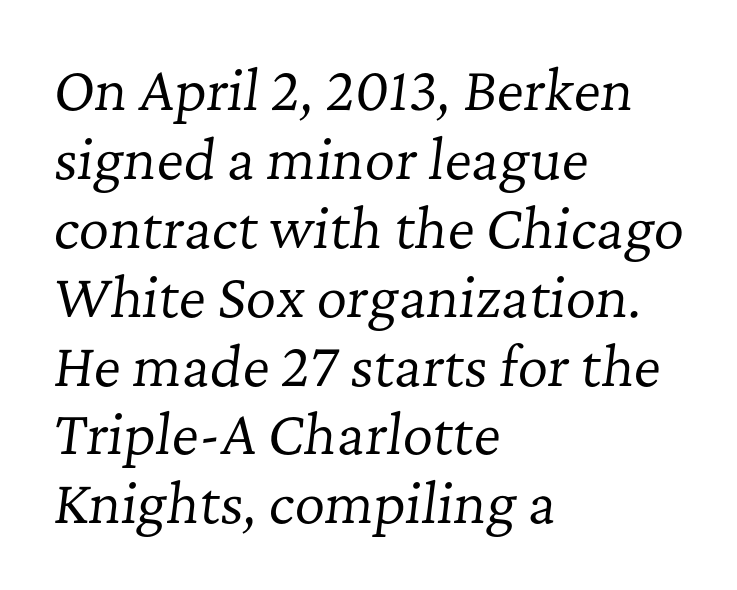
Q: Is the text bold? A: No.
Q: Is the text italic (slanted)? A: Yes, it leans right by about 7 degrees.
Q: Is the typeface a serif or a sans-serif typeface? A: Serif.
Q: Is the text underlined? A: No.
Q: How is the paragraph aligned? A: Left-aligned.
Q: Is the spacing between letters normal or unusually wide? A: Normal.
Q: Is the spacing between lines tight, normal or loose? A: Normal.
Q: Width (condensed, normal, or wide)? A: Normal.
Q: Stroke contrast? A: Low.
Q: x-height? A: Medium.
Q: Monospaced? A: No.
